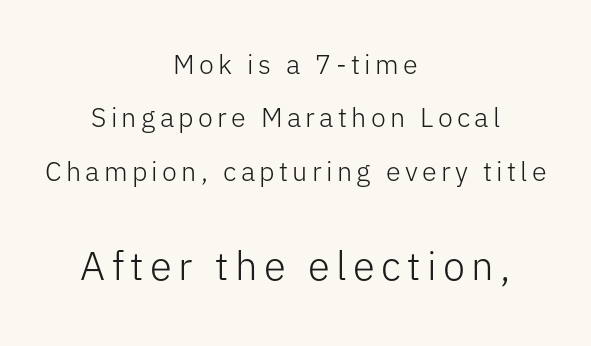
Q: Is the text bold? A: No.
Q: Is the text italic (slanted)? A: No, it is upright.
Q: Is the typeface a serif or a sans-serif typeface? A: Sans-serif.
Q: Is the text underlined? A: No.
Q: How is the paragraph aligned? A: Centered.
Q: Is the spacing between lines tight, normal or loose? A: Loose.
Q: Which block of text is set in a larger size, the first (top) or the second (bottom)? A: The second (bottom) one.
Q: Width (condensed, normal, or wide)? A: Normal.
Q: Stroke contrast? A: Low.
Q: x-height? A: Medium.
Q: Monospaced? A: No.
